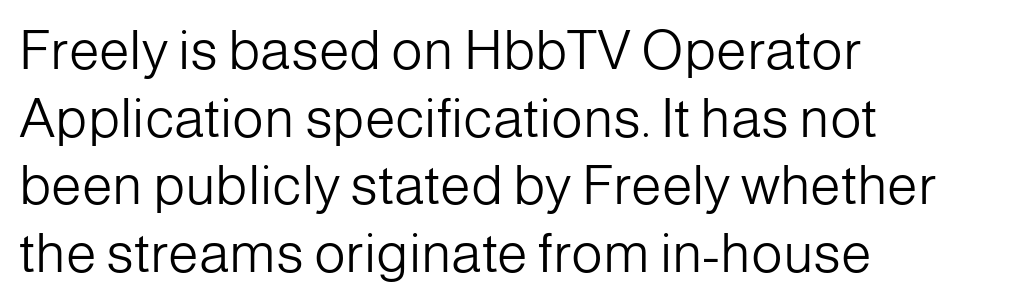
Q: Is the text bold? A: No.
Q: Is the text italic (slanted)? A: No, it is upright.
Q: Is the typeface a serif or a sans-serif typeface? A: Sans-serif.
Q: Is the text underlined? A: No.
Q: How is the paragraph aligned? A: Left-aligned.
Q: Is the spacing between letters normal or unusually wide? A: Normal.
Q: Width (condensed, normal, or wide)? A: Normal.
Q: Stroke contrast? A: Low.
Q: x-height? A: Medium.
Q: Monospaced? A: No.
